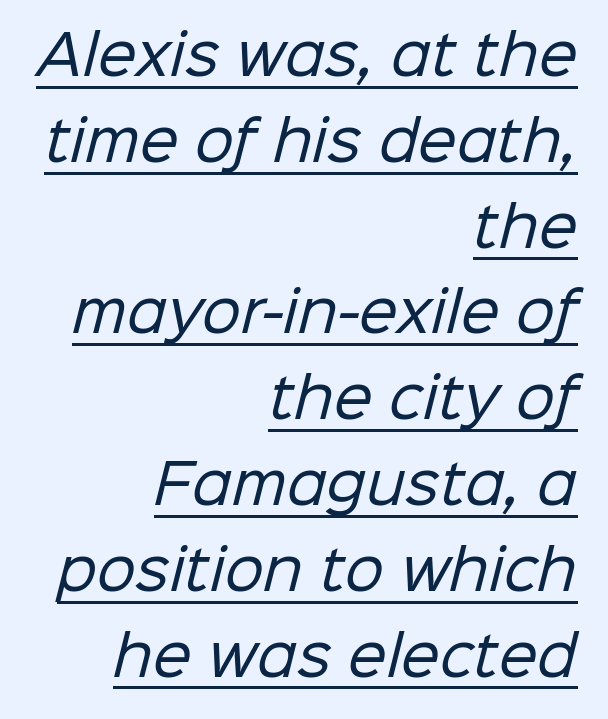
Q: Is the text bold? A: No.
Q: Is the typeface a serif or a sans-serif typeface? A: Sans-serif.
Q: Is the text underlined? A: Yes.
Q: How is the paragraph aligned? A: Right-aligned.
Q: Is the spacing between letters normal or unusually wide? A: Normal.
Q: Is the spacing between lines tight, normal or loose? A: Normal.
Q: Width (condensed, normal, or wide)? A: Normal.
Q: Stroke contrast? A: Low.
Q: x-height? A: Medium.
Q: Monospaced? A: No.
